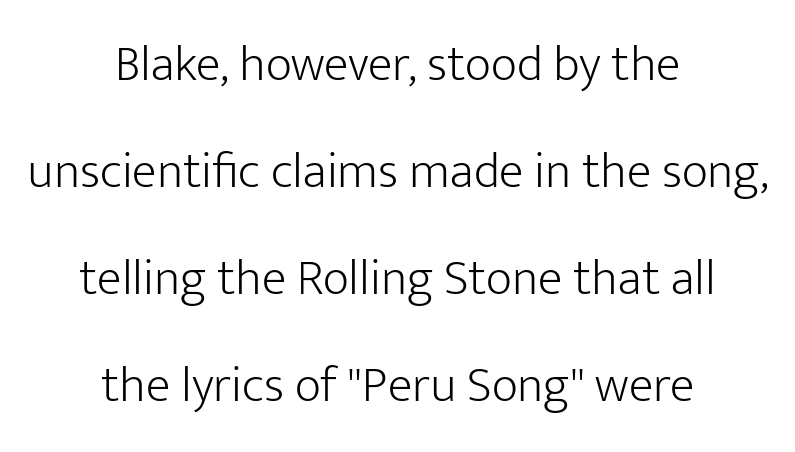
The image shows 51 px light sans-serif type, upright; set centered, loose line spacing (2.1x), normal letter spacing, not underlined; low stroke contrast and a medium x-height.
